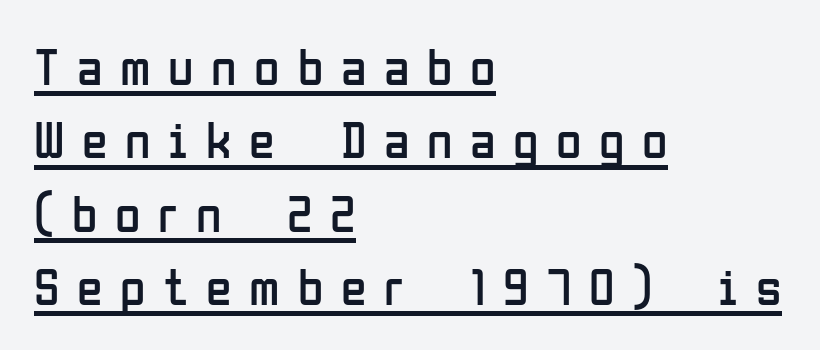
The face used here is a sans, in the tradition of grotesques and geometrics. Notice how a bar underscores the lettering throughout. Summary of vertical rhythm: regular, with standard interline spacing. One-word summary of the alignment: left. Italic: no, the glyphs are upright roman. Here the designer chose a conventional face with non-uniform glyph widths.
